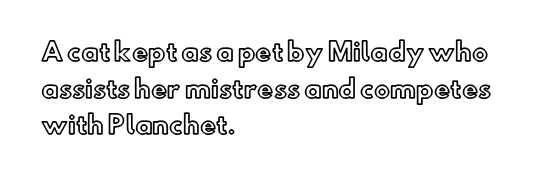
Q: Is the text italic (slanted)? A: No, it is upright.
Q: Is the text underlined? A: No.
Q: How is the paragraph aligned? A: Left-aligned.
Q: Is the spacing between letters normal or unusually wide? A: Normal.
Q: Is the spacing between lines tight, normal or loose? A: Normal.
